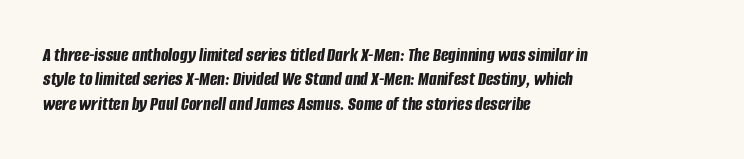
Q: Is the text bold? A: Yes.
Q: Is the text italic (slanted)? A: Yes, it leans right by about 8 degrees.
Q: Is the text underlined? A: No.
Q: How is the paragraph aligned? A: Left-aligned.
Q: Is the spacing between letters normal or unusually wide? A: Normal.
